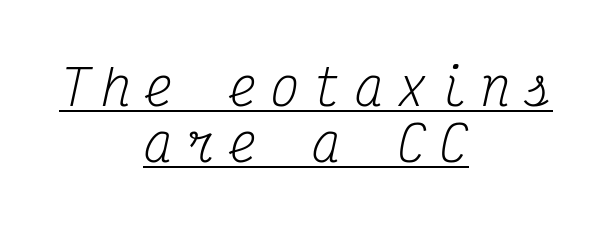
{"serif": "yes", "italic": "yes", "lean": "right", "slant_degrees": 12, "bold": "no", "weight": "regular", "width": "condensed", "stroke_contrast": "medium", "x_height": "medium", "monospaced": "yes", "underline": "yes", "align": "center", "line_spacing": "tight", "line_spacing_ratio": 1.14, "letter_spacing": "wide", "letter_spacing_em": 0.26, "glyph_px": 49}
